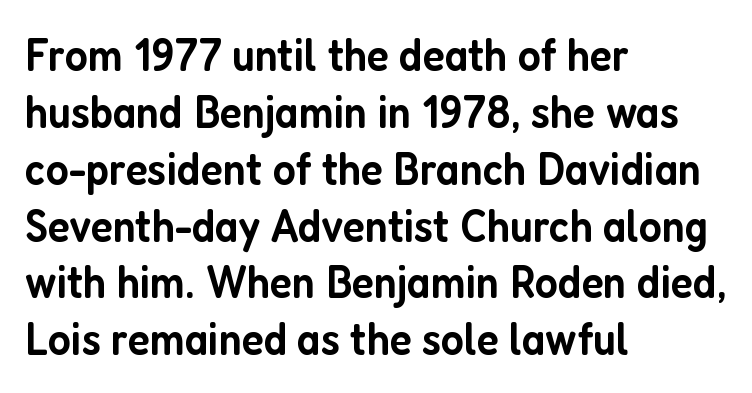
The image shows 47 px semibold, condensed sans-serif type, upright; set left-aligned, line spacing 1.21x, normal letter spacing, not underlined; low stroke contrast and a medium x-height.
